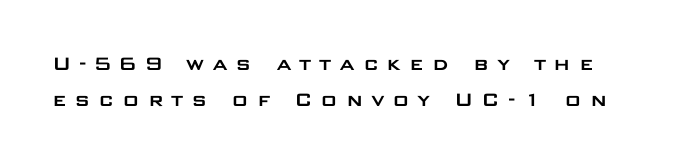
{"italic": "no", "underline": "no", "line_spacing": "normal", "line_spacing_ratio": 1.58, "letter_spacing": "wide", "letter_spacing_em": 0.33, "glyph_px": 23}
